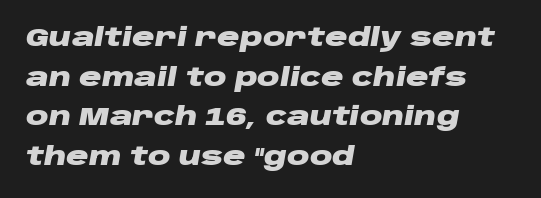
Q: Is the text bold? A: Yes.
Q: Is the text italic (slanted)? A: Yes, it leans right by about 10 degrees.
Q: Is the text underlined? A: No.
Q: How is the paragraph aligned? A: Left-aligned.
Q: Is the spacing between letters normal or unusually wide? A: Normal.
Q: Is the spacing between lines tight, normal or loose? A: Normal.
